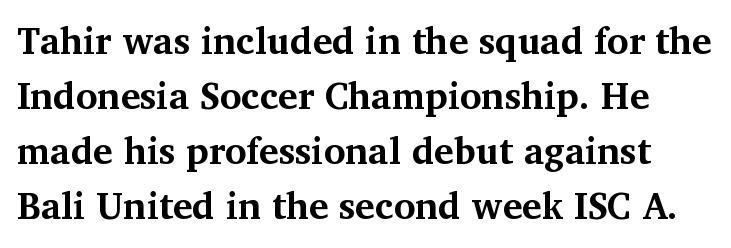
Successive baselines arrive at the customary interval. Honestly, there is no underline to notice here at all. This is serif lettering, the kind often seen in printed books. A typesetter would mark this as roman, not italic.
